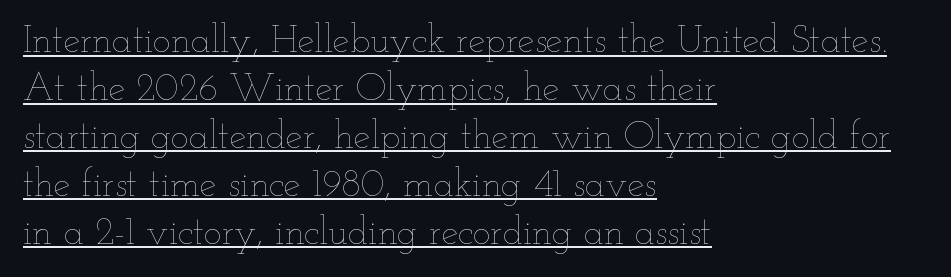
{"italic": "no", "bold": "no", "weight": "thin", "width": "wide", "stroke_contrast": "low", "x_height": "small", "monospaced": "no", "underline": "yes", "align": "left", "line_spacing": "normal", "line_spacing_ratio": 1.26, "letter_spacing": "normal", "letter_spacing_em": 0.0, "glyph_px": 38}
